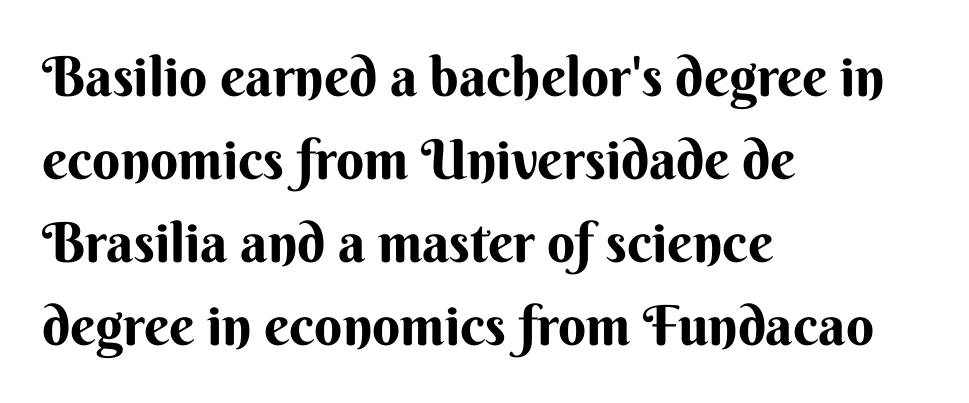
The image shows 55 px bold sans-serif type, upright; set left-aligned, normal line spacing (1.51x), normal letter spacing, not underlined; medium stroke contrast and a small x-height.
